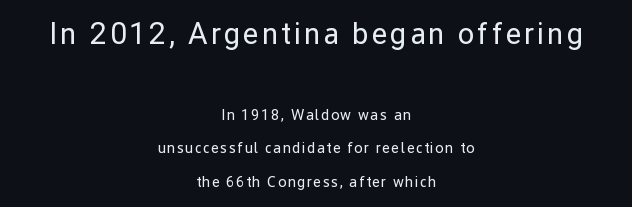
{"serif": "no", "italic": "no", "bold": "no", "weight": "regular", "width": "normal", "stroke_contrast": "low", "x_height": "medium", "monospaced": "no", "underline": "no", "align": "center", "line_spacing": "loose", "line_spacing_ratio": 2.21, "larger_block": "first", "size_ratio": 2.0, "glyph_px": 30}
